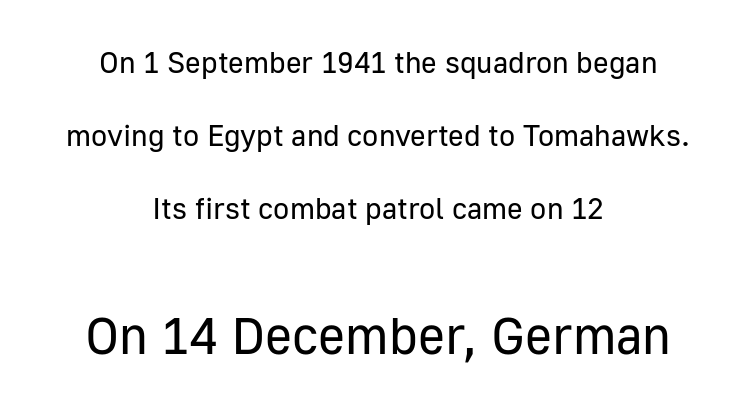
{"serif": "no", "italic": "no", "bold": "no", "weight": "regular", "width": "normal", "stroke_contrast": "low", "x_height": "medium", "monospaced": "no", "underline": "no", "align": "center", "line_spacing": "loose", "line_spacing_ratio": 2.43, "letter_spacing": "normal", "letter_spacing_em": 0.0, "larger_block": "second", "size_ratio": 1.73, "glyph_px": 52}
